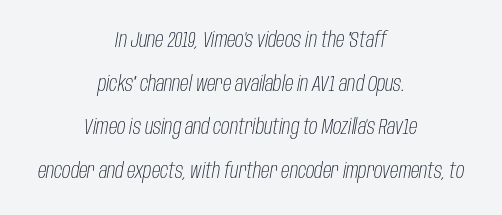
Q: Is the text bold? A: No.
Q: Is the text italic (slanted)? A: Yes, it leans right by about 10 degrees.
Q: Is the text underlined? A: No.
Q: How is the paragraph aligned? A: Centered.
Q: Is the spacing between letters normal or unusually wide? A: Normal.
Q: Is the spacing between lines tight, normal or loose? A: Loose.
